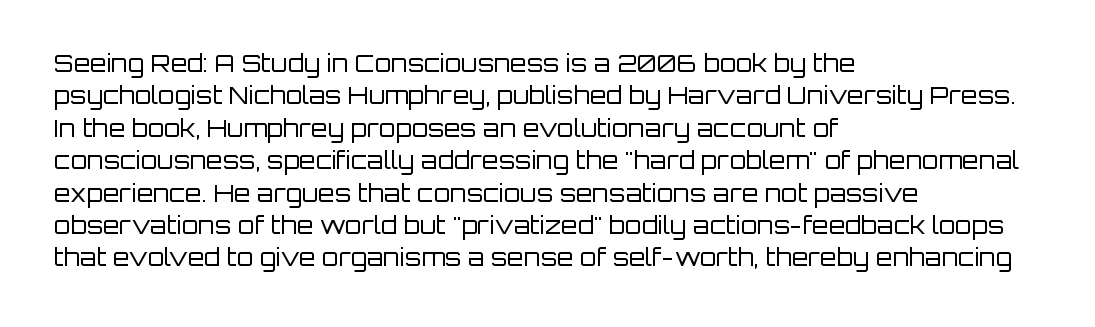
The typesetter chose a ragged-right arrangement here. In terms of letterspacing, this is plain default setting. Descenders hang freely into open space. A typesetter would call this leading conventional body-copy spacing. Stems and bowls with no extra thickness — not bold.
